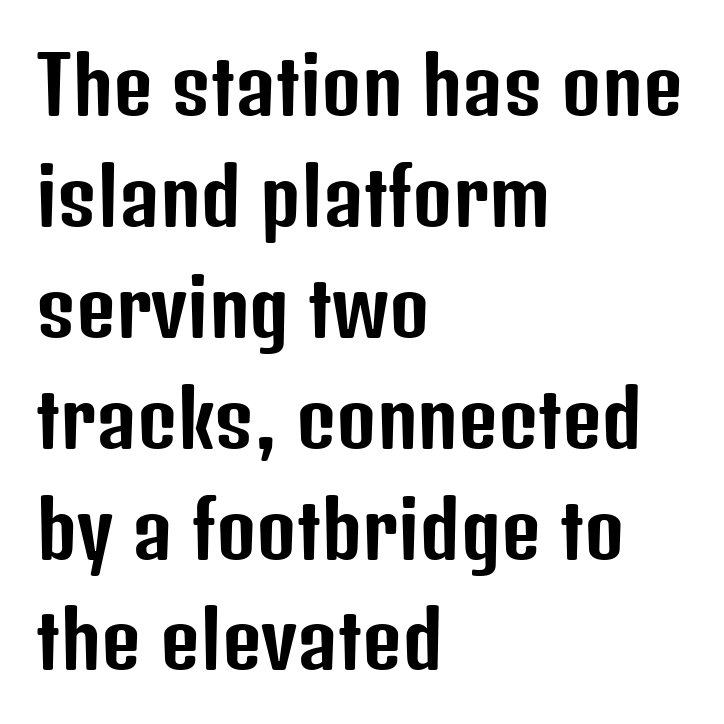
Do the characters align in a grid? No, the font is proportional. The block of text has a typical density, with ordinary space between rows. Inter-character spacing is left at the font's built-in metrics. Ascenders rise straight up at ninety degrees. Descenders hang freely into open space. These lines are set flush left with a ragged right edge.
